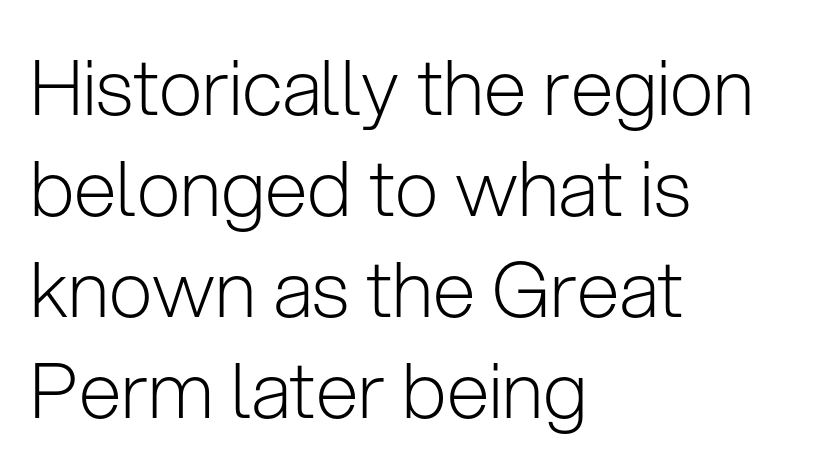
Whoever set this chose a conventional vertical rhythm. Which margin do the lines hug? The left one — the right edge is uneven. These lines were composed using upright roman letters. Just letters on the line, the space beneath them empty.
